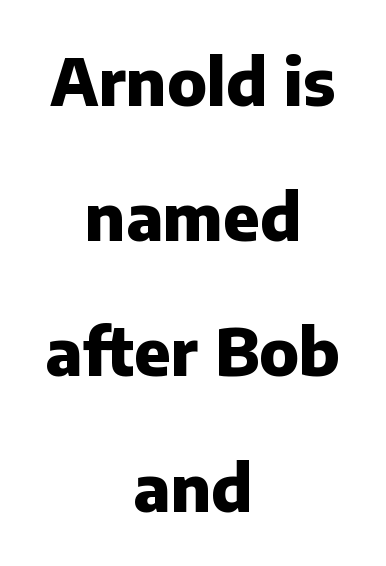
{"serif": "no", "italic": "no", "bold": "yes", "weight": "heavy", "width": "normal", "stroke_contrast": "low", "x_height": "medium", "monospaced": "no", "underline": "no", "align": "center", "line_spacing": "loose", "line_spacing_ratio": 2.08, "letter_spacing": "normal", "letter_spacing_em": 0.0, "glyph_px": 65}
